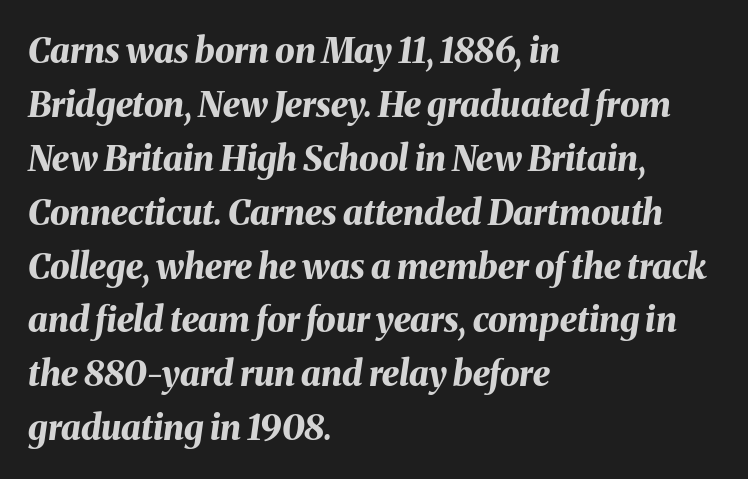
Q: Is the text bold? A: Yes.
Q: Is the text italic (slanted)? A: Yes, it leans right by about 8 degrees.
Q: Is the text underlined? A: No.
Q: How is the paragraph aligned? A: Left-aligned.
Q: Is the spacing between letters normal or unusually wide? A: Normal.
Q: Is the spacing between lines tight, normal or loose? A: Normal.
Q: Width (condensed, normal, or wide)? A: Normal.
Q: Stroke contrast? A: Medium.
Q: x-height? A: Medium.
Q: Monospaced? A: No.
